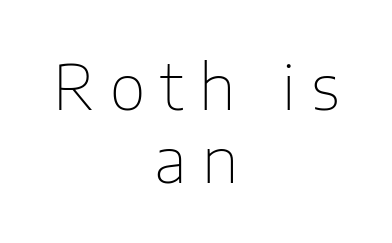
Q: Is the text bold? A: No.
Q: Is the text italic (slanted)? A: No, it is upright.
Q: Is the typeface a serif or a sans-serif typeface? A: Sans-serif.
Q: Is the text underlined? A: No.
Q: How is the paragraph aligned? A: Centered.
Q: Is the spacing between letters normal or unusually wide? A: Unusually wide.
Q: Width (condensed, normal, or wide)? A: Normal.
Q: Stroke contrast? A: Low.
Q: x-height? A: Medium.
Q: Monospaced? A: No.
